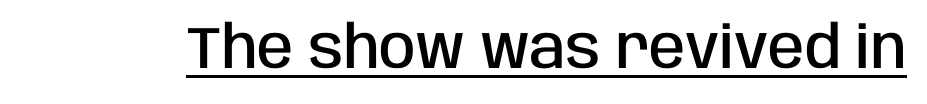
{"serif": "no", "italic": "no", "bold": "semi", "weight": "semibold", "width": "condensed", "stroke_contrast": "low", "x_height": "large", "monospaced": "no", "underline": "yes", "letter_spacing": "normal", "letter_spacing_em": 0.0, "glyph_px": 59}
